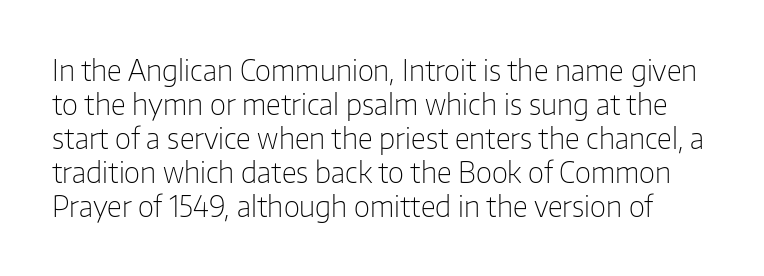
{"serif": "no", "italic": "no", "bold": "no", "weight": "light", "width": "normal", "stroke_contrast": "low", "x_height": "medium", "monospaced": "no", "underline": "no", "line_spacing_ratio": 1.21, "letter_spacing": "normal", "letter_spacing_em": 0.0, "glyph_px": 28}
